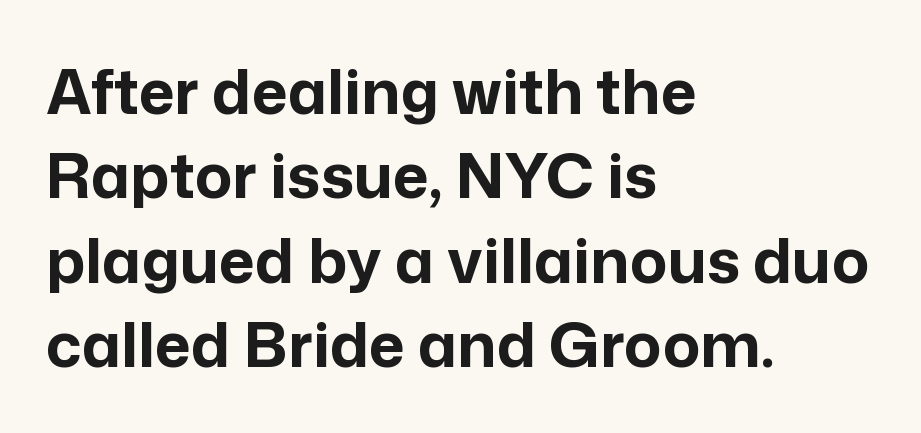
Q: Is the text bold? A: Yes.
Q: Is the text italic (slanted)? A: No, it is upright.
Q: Is the typeface a serif or a sans-serif typeface? A: Sans-serif.
Q: Is the text underlined? A: No.
Q: How is the paragraph aligned? A: Left-aligned.
Q: Is the spacing between letters normal or unusually wide? A: Normal.
Q: Is the spacing between lines tight, normal or loose? A: Normal.
Q: Width (condensed, normal, or wide)? A: Normal.
Q: Stroke contrast? A: Low.
Q: x-height? A: Medium.
Q: Monospaced? A: No.
